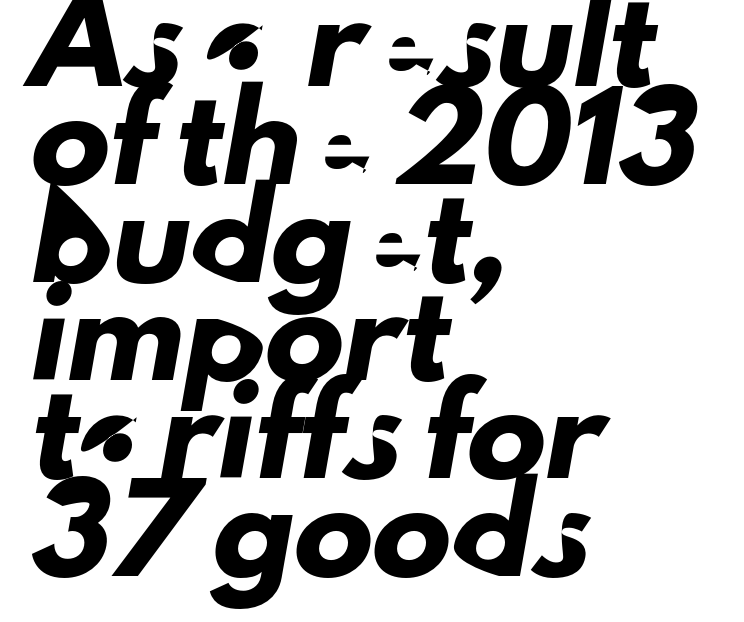
Q: Is the typeface a serif or a sans-serif typeface? A: Sans-serif.
Q: Is the text underlined? A: No.
Q: How is the paragraph aligned? A: Left-aligned.
Q: Is the spacing between letters normal or unusually wide? A: Normal.
Q: Width (condensed, normal, or wide)? A: Normal.
Q: Stroke contrast? A: Low.
Q: x-height? A: Small.
Q: Monospaced? A: No.
